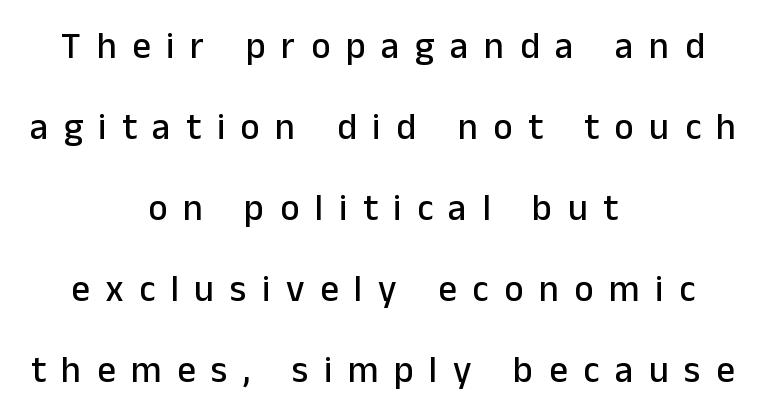
Here the designer chose a conventional face with non-uniform glyph widths. The specimen omits any rule beneath the text block's lines. In CSS terms this would be text-align: center. Baseline-to-baseline distance is far greater than the letter height. This sample uses a sans-serif face.
